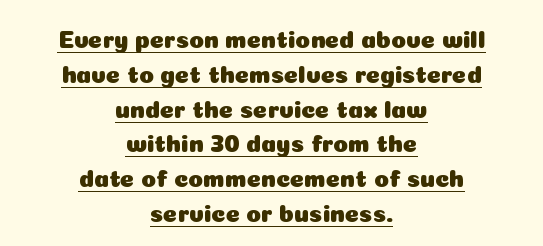
Q: Is the text italic (slanted)? A: No, it is upright.
Q: Is the text underlined? A: Yes.
Q: How is the paragraph aligned? A: Centered.
Q: Is the spacing between letters normal or unusually wide? A: Normal.
Q: Is the spacing between lines tight, normal or loose? A: Normal.
